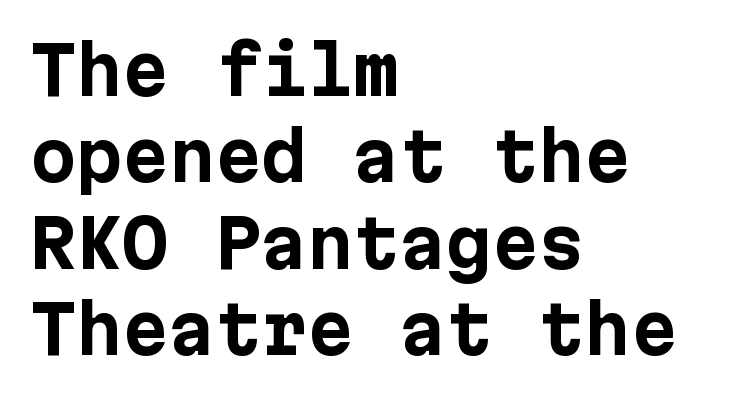
The passage shown is not underscored anywhere. Honestly, the row spacing looks completely unremarkable. Teacher's note: observe the even left margin — that is flush-left alignment. Every letter is thick-stroked: bold, no question.
